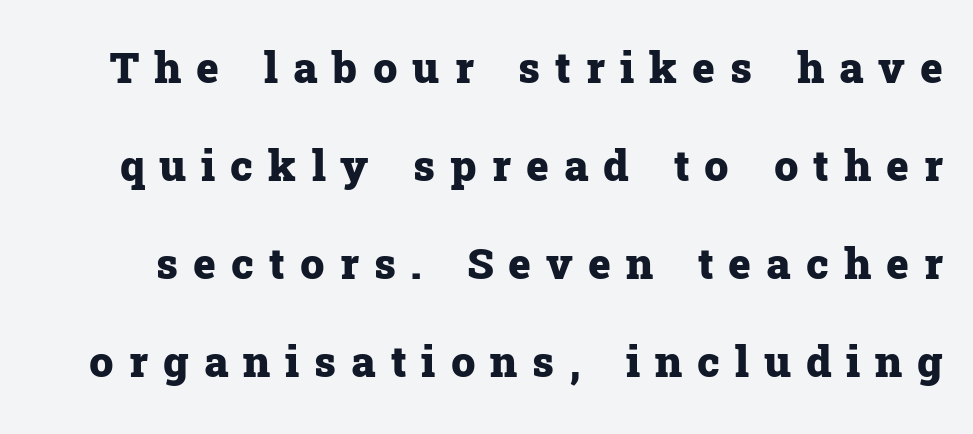
The image shows 43 px heavy serif type, upright; set loose line spacing (2.28x), unusually wide letter spacing (+0.35 em), not underlined; low stroke contrast and a medium x-height.
